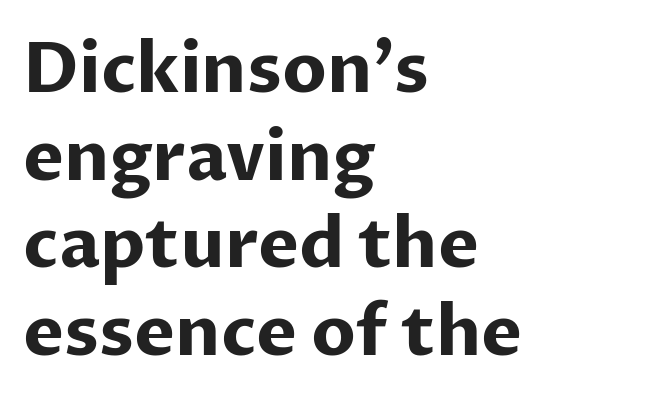
Q: Is the text bold? A: Yes.
Q: Is the text italic (slanted)? A: No, it is upright.
Q: Is the typeface a serif or a sans-serif typeface? A: Sans-serif.
Q: Is the text underlined? A: No.
Q: How is the paragraph aligned? A: Left-aligned.
Q: Is the spacing between letters normal or unusually wide? A: Normal.
Q: Is the spacing between lines tight, normal or loose? A: Normal.
Q: Width (condensed, normal, or wide)? A: Normal.
Q: Stroke contrast? A: Low.
Q: x-height? A: Medium.
Q: Monospaced? A: No.
